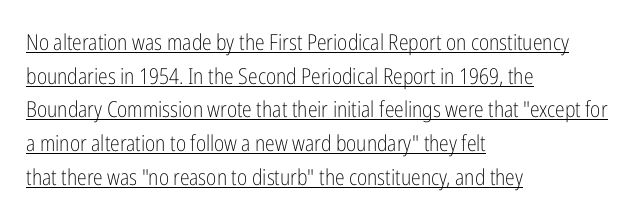
Counters stay open thanks to moderate or lighter strokes. Compared with typical body copy, the letter spacing here is the same. Summary of vertical rhythm: regular, with standard interline spacing. The rendering uses the underline text-decoration. These lines were composed using upright roman letters.
